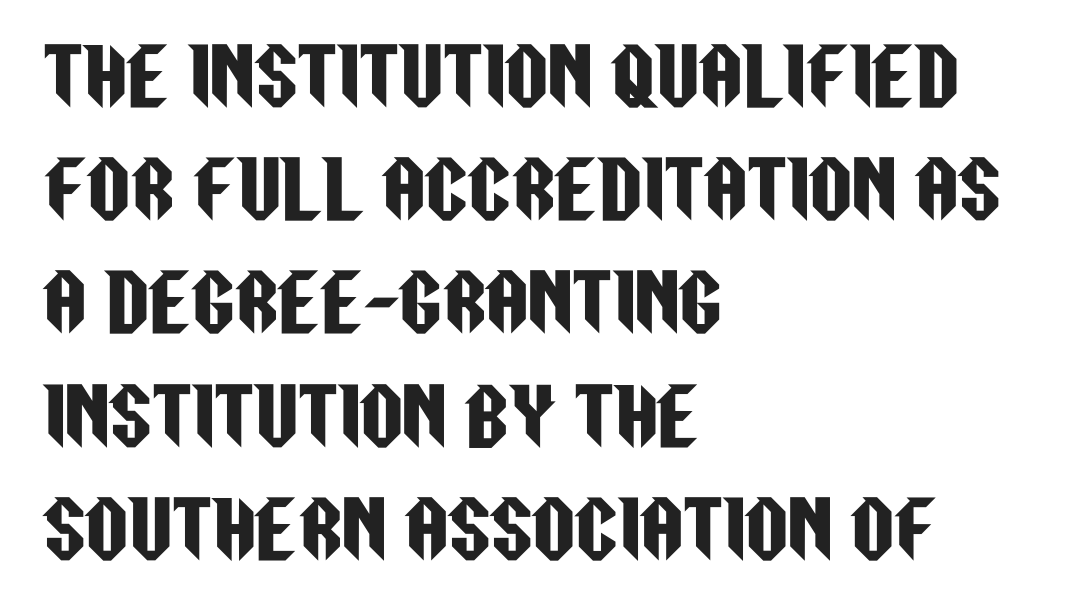
Character widths vary here, with narrow letters taking less room than wide ones. Honestly, the row spacing looks completely unremarkable. Does the lettering tilt? It doesn't — this is upright. The typesetter chose a ragged-right arrangement here. Unmarked baselines from the first word to the last.
